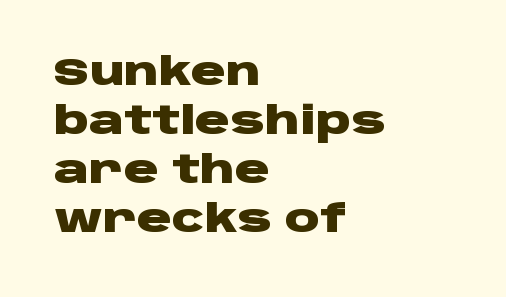
{"serif": "no", "italic": "no", "bold": "yes", "weight": "heavy", "width": "wide", "stroke_contrast": "low", "x_height": "large", "monospaced": "no", "underline": "no", "align": "left", "line_spacing": "normal", "line_spacing_ratio": 1.26, "letter_spacing": "normal", "letter_spacing_em": 0.0, "glyph_px": 39}
